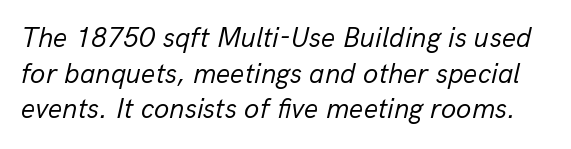
Rows of type keep a routine distance in the vertical direction. Do the characters align in a grid? No, the font is proportional. Anything drawn beneath the words? Only blank space. Each word holds together tightly as a unit, with standard inter-letter gaps. Weight: regular or lighter.
